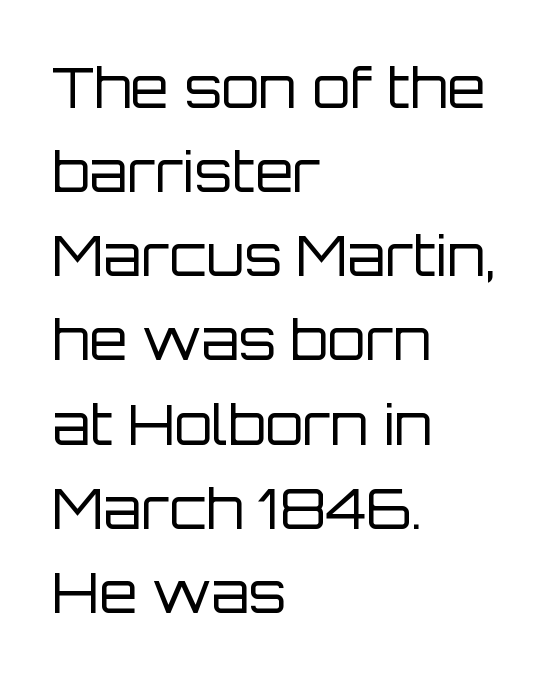
Glance below the letters and you will spot only blank space. The weight tops out at a normal text grade. The letters stand straight up with perfectly vertical stems. Baseline-to-baseline distance is the conventional proportion of letter height. Is this a fixed-width face? No — the glyphs have proportional, varying widths. To sum up the face: it is a sans, with no serifs.
